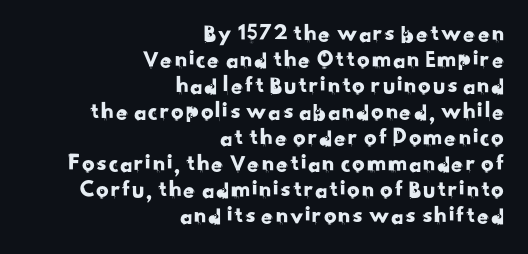
{"underline": "no", "align": "right", "line_spacing": "tight", "line_spacing_ratio": 1.04, "letter_spacing": "normal", "letter_spacing_em": 0.0, "glyph_px": 25}
